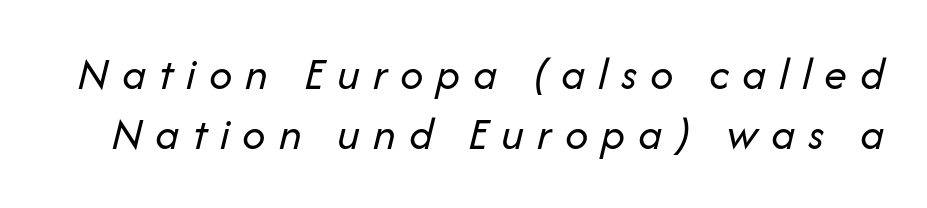
The image shows 46 px regular-weight type, italic (leaning right); set normal line spacing (1.3x), unusually wide letter spacing (+0.28 em), not underlined; low stroke contrast and a medium x-height.
